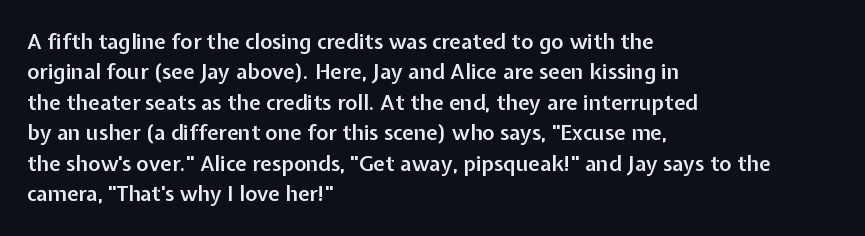
Q: Is the text bold? A: Semi-bold.
Q: Is the text italic (slanted)? A: No, it is upright.
Q: Is the text underlined? A: No.
Q: How is the paragraph aligned? A: Left-aligned.
Q: Is the spacing between letters normal or unusually wide? A: Normal.
Q: Is the spacing between lines tight, normal or loose? A: Normal.
